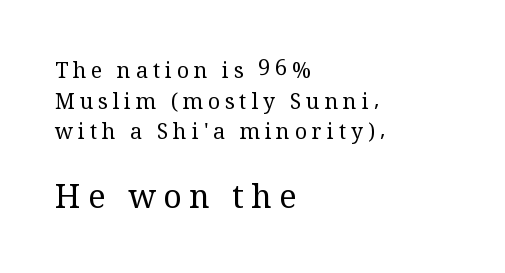
Q: Is the text bold? A: No.
Q: Is the text italic (slanted)? A: No, it is upright.
Q: Is the typeface a serif or a sans-serif typeface? A: Serif.
Q: Is the text underlined? A: No.
Q: How is the paragraph aligned? A: Left-aligned.
Q: Is the spacing between letters normal or unusually wide? A: Unusually wide.
Q: Is the spacing between lines tight, normal or loose? A: Normal.
Q: Which block of text is set in a larger size, the first (top) or the second (bottom)? A: The second (bottom) one.
Q: Width (condensed, normal, or wide)? A: Normal.
Q: Stroke contrast? A: Medium.
Q: x-height? A: Medium.
Q: Monospaced? A: No.
